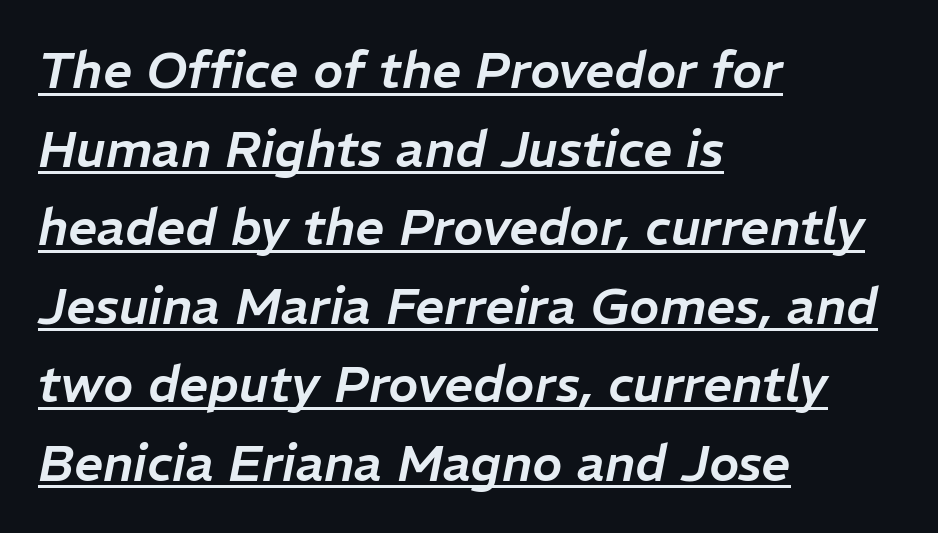
{"italic": "yes", "lean": "right", "slant_degrees": 11, "width": "normal", "stroke_contrast": "low", "x_height": "medium", "monospaced": "no", "underline": "yes", "align": "left", "line_spacing": "normal", "line_spacing_ratio": 1.54, "letter_spacing": "normal", "letter_spacing_em": 0.0, "glyph_px": 51}
